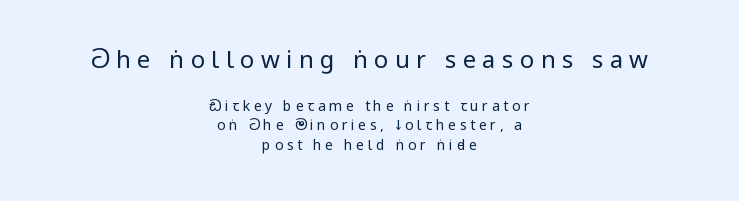
The image shows 24 px text type, upright; set centered, normal line spacing (1.4x), unusually wide letter spacing (+0.26 em), not underlined; the first (top) block is 1.71x larger.
